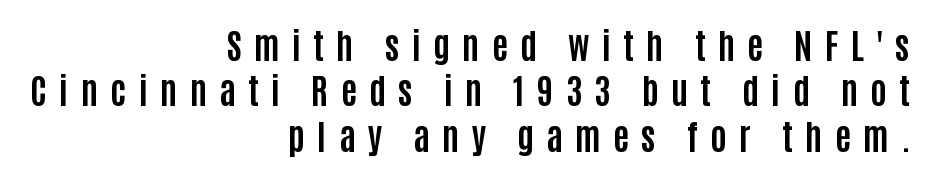
The image shows 35 px bold, condensed sans-serif type, upright; set right-aligned, normal line spacing (1.3x), unusually wide letter spacing (+0.35 em), not underlined; low stroke contrast and a large x-height.
